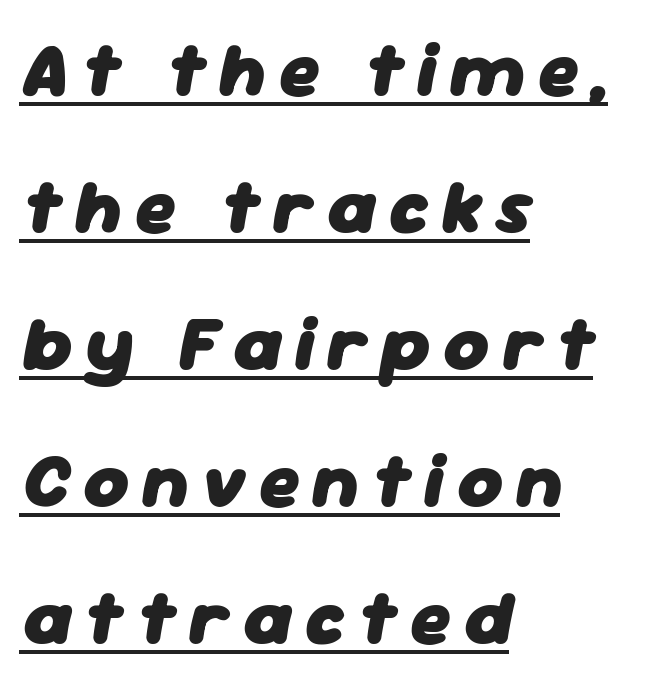
The image shows 77 px heavy type, italic (leaning right); set left-aligned, line spacing 1.78x, underlined; low stroke contrast and a medium x-height.
